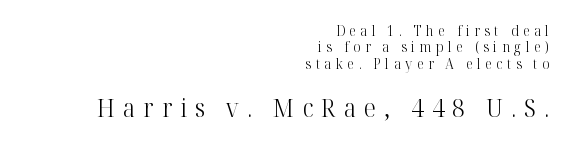
The image shows 25 px text type, upright; set right-aligned, line spacing 1.17x, unusually wide letter spacing (+0.32 em), not underlined; the second (bottom) block is 1.79x larger.
